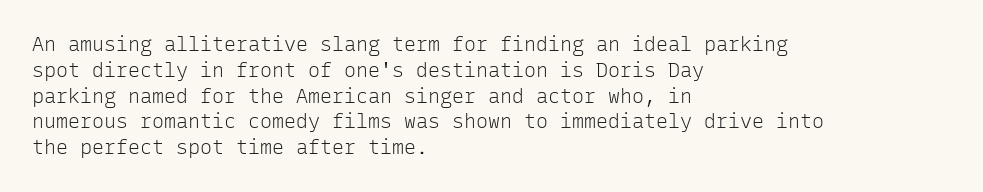
Q: Is the text bold? A: No.
Q: Is the text italic (slanted)? A: No, it is upright.
Q: Is the text underlined? A: No.
Q: How is the paragraph aligned? A: Left-aligned.
Q: Is the spacing between letters normal or unusually wide? A: Normal.
Q: Is the spacing between lines tight, normal or loose? A: Normal.
